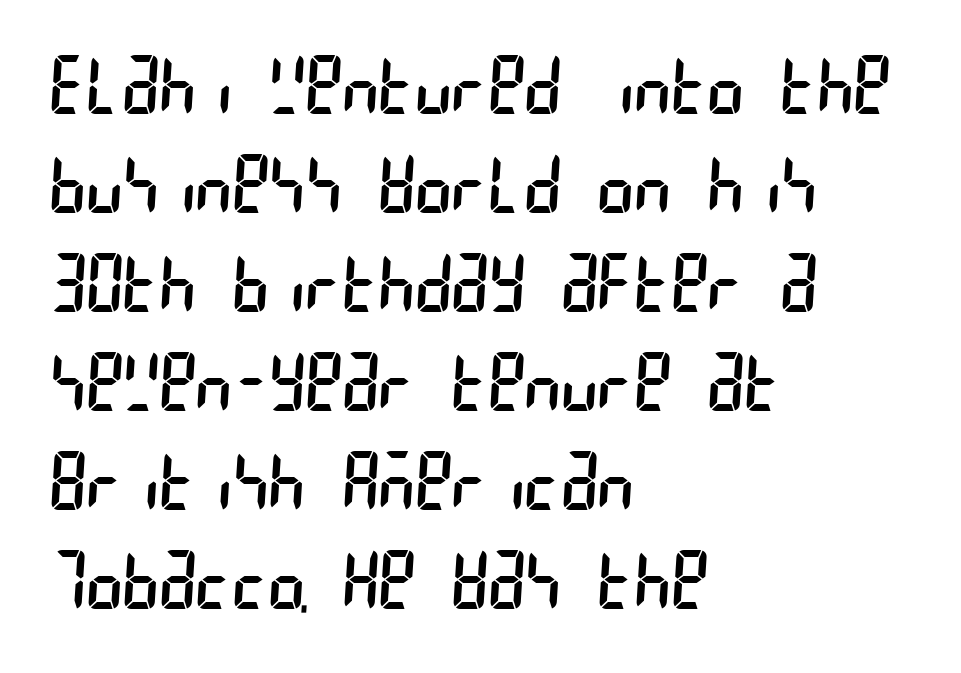
Q: Is the text bold? A: No.
Q: Is the typeface a serif or a sans-serif typeface? A: Sans-serif.
Q: Is the text underlined? A: No.
Q: How is the paragraph aligned? A: Left-aligned.
Q: Is the spacing between letters normal or unusually wide? A: Normal.
Q: Is the spacing between lines tight, normal or loose? A: Normal.
Q: Width (condensed, normal, or wide)? A: Condensed.
Q: Stroke contrast? A: Low.
Q: x-height? A: Large.
